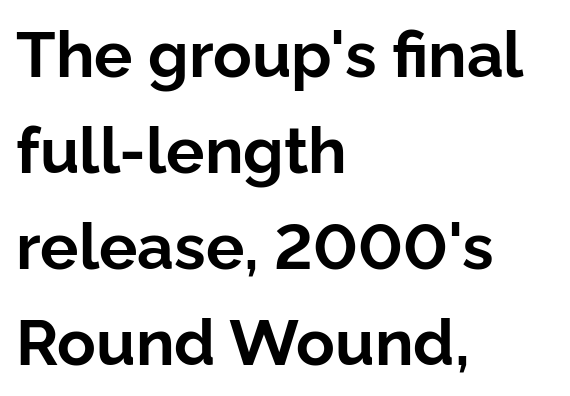
The image shows 64 px bold sans-serif type, upright; set left-aligned, normal line spacing (1.5x), normal letter spacing, not underlined; low stroke contrast and a medium x-height.
